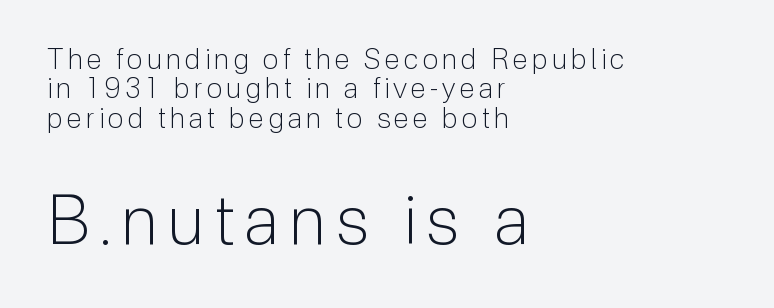
Q: Is the text bold? A: No.
Q: Is the text italic (slanted)? A: No, it is upright.
Q: Is the typeface a serif or a sans-serif typeface? A: Sans-serif.
Q: Is the text underlined? A: No.
Q: How is the paragraph aligned? A: Left-aligned.
Q: Is the spacing between lines tight, normal or loose? A: Tight.
Q: Which block of text is set in a larger size, the first (top) or the second (bottom)? A: The second (bottom) one.
Q: Width (condensed, normal, or wide)? A: Normal.
Q: Stroke contrast? A: Low.
Q: x-height? A: Medium.
Q: Monospaced? A: No.
